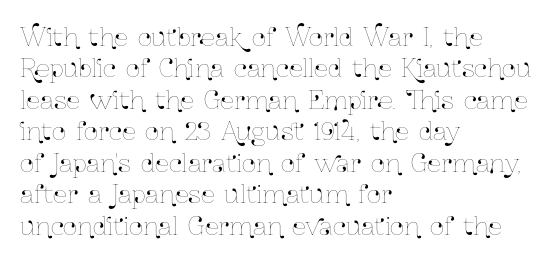
{"italic": "no", "underline": "no", "align": "left", "line_spacing": "normal", "line_spacing_ratio": 1.26, "letter_spacing": "normal", "letter_spacing_em": 0.0, "glyph_px": 25}
